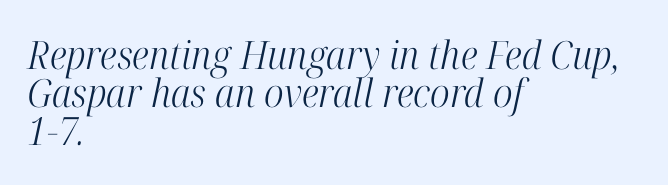
{"serif": "yes", "italic": "yes", "lean": "right", "slant_degrees": 12, "bold": "no", "weight": "light", "width": "condensed", "stroke_contrast": "high", "x_height": "medium", "monospaced": "no", "underline": "no", "align": "left", "line_spacing": "tight", "line_spacing_ratio": 0.98, "letter_spacing": "normal", "letter_spacing_em": 0.0, "glyph_px": 39}
